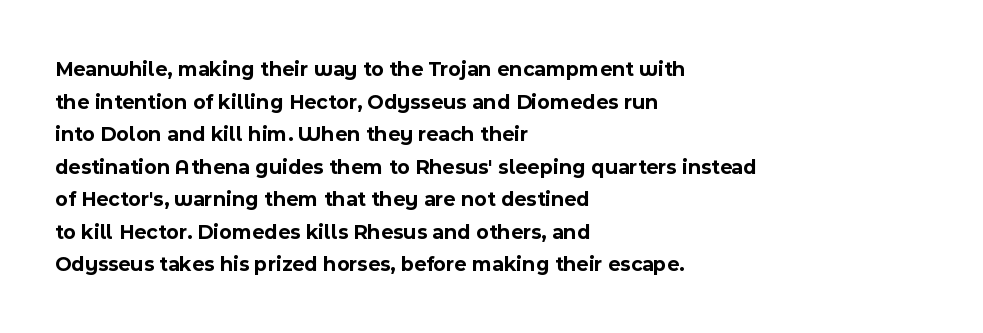
Q: Is the text bold? A: Yes.
Q: Is the text italic (slanted)? A: No, it is upright.
Q: Is the text underlined? A: No.
Q: How is the paragraph aligned? A: Left-aligned.
Q: Is the spacing between letters normal or unusually wide? A: Normal.
Q: Is the spacing between lines tight, normal or loose? A: Normal.
